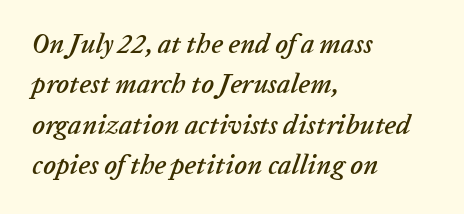
Evenly set lines give the paragraph a standard silhouette. Quick note: underline off. Here the glyphs are tracked normally, forming tight word shapes. Caption: multi-line text, flush left, ragged right. Style check: oblique.
